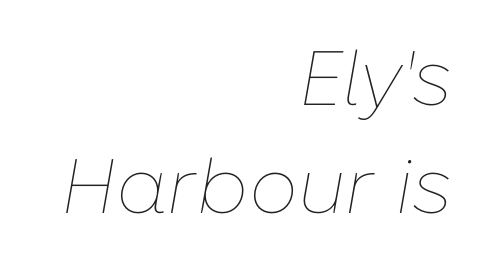
{"italic": "yes", "lean": "right", "slant_degrees": 10, "bold": "no", "weight": "thin", "width": "normal", "stroke_contrast": "low", "x_height": "medium", "monospaced": "no", "underline": "no", "align": "right", "line_spacing": "normal", "line_spacing_ratio": 1.4, "letter_spacing": "normal", "letter_spacing_em": 0.0, "glyph_px": 77}
